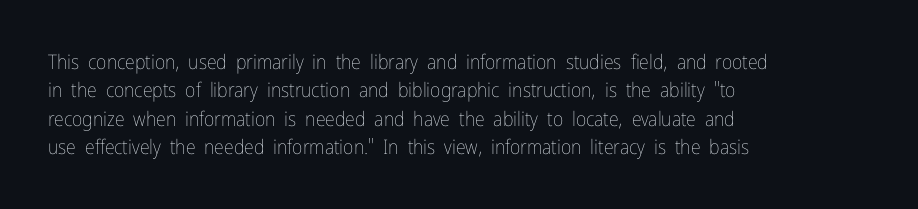
{"italic": "no", "bold": "no", "underline": "no", "align": "left", "line_spacing": "normal", "line_spacing_ratio": 1.42, "letter_spacing": "normal", "letter_spacing_em": 0.0, "glyph_px": 20}
